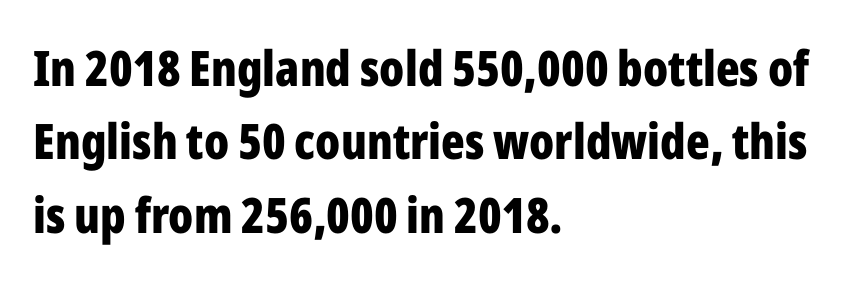
The rendering uses a bold face; every stroke is thick and dark. Does the leading feel generous? No, just average. A typesetter would call this zero additional tracking. The letters stand straight up with perfectly vertical stems. In terms of letterform style, serifs are entirely absent.
